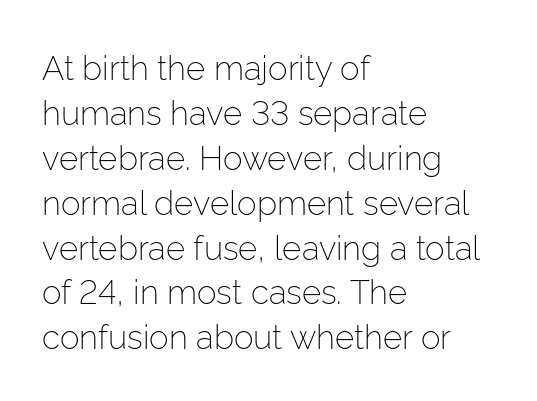
Q: Is the text bold? A: No.
Q: Is the text italic (slanted)? A: No, it is upright.
Q: Is the typeface a serif or a sans-serif typeface? A: Sans-serif.
Q: Is the text underlined? A: No.
Q: How is the paragraph aligned? A: Left-aligned.
Q: Is the spacing between letters normal or unusually wide? A: Normal.
Q: Is the spacing between lines tight, normal or loose? A: Normal.
Q: Width (condensed, normal, or wide)? A: Normal.
Q: Stroke contrast? A: Low.
Q: x-height? A: Medium.
Q: Monospaced? A: No.
